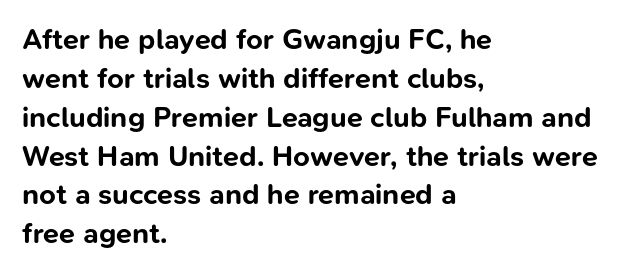
Q: Is the text bold? A: Yes.
Q: Is the text italic (slanted)? A: No, it is upright.
Q: Is the typeface a serif or a sans-serif typeface? A: Sans-serif.
Q: Is the text underlined? A: No.
Q: How is the paragraph aligned? A: Left-aligned.
Q: Is the spacing between letters normal or unusually wide? A: Normal.
Q: Is the spacing between lines tight, normal or loose? A: Normal.
Q: Width (condensed, normal, or wide)? A: Normal.
Q: Stroke contrast? A: Low.
Q: x-height? A: Medium.
Q: Monospaced? A: No.
